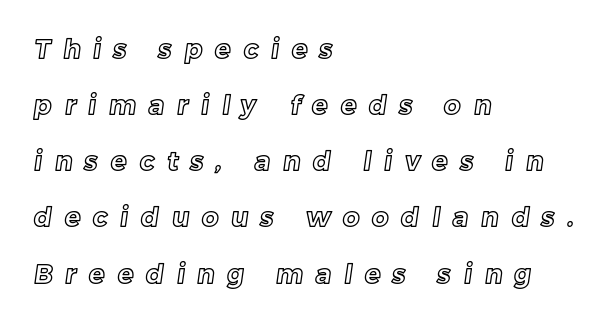
The image shows 26 px text type; set left-aligned, loose line spacing (2.16x), unusually wide letter spacing (+0.49 em), not underlined.
